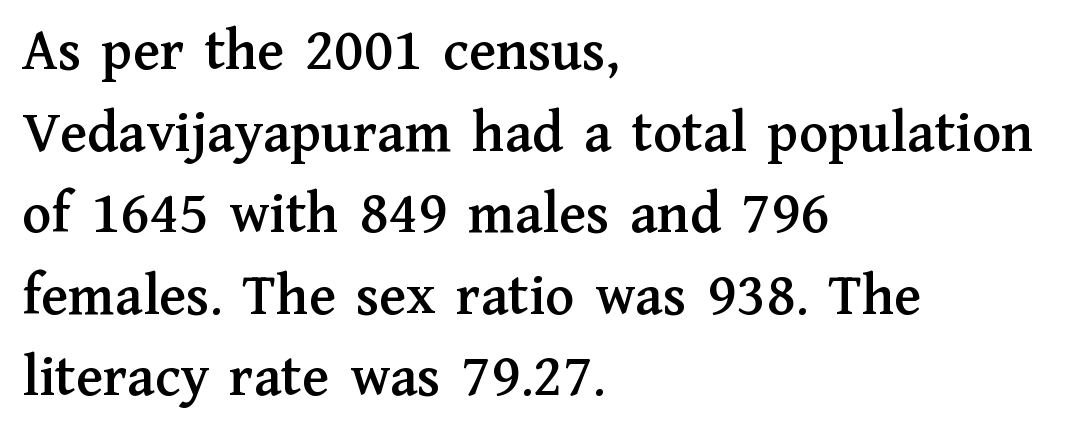
The image shows 60 px serif type, upright; set left-aligned, normal line spacing (1.36x), normal letter spacing, not underlined; medium stroke contrast and a medium x-height.
